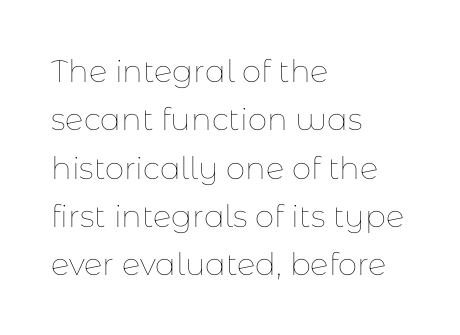
The image shows 31 px thin type, upright; set left-aligned, normal line spacing (1.56x), normal letter spacing, not underlined; low stroke contrast and a medium x-height.
